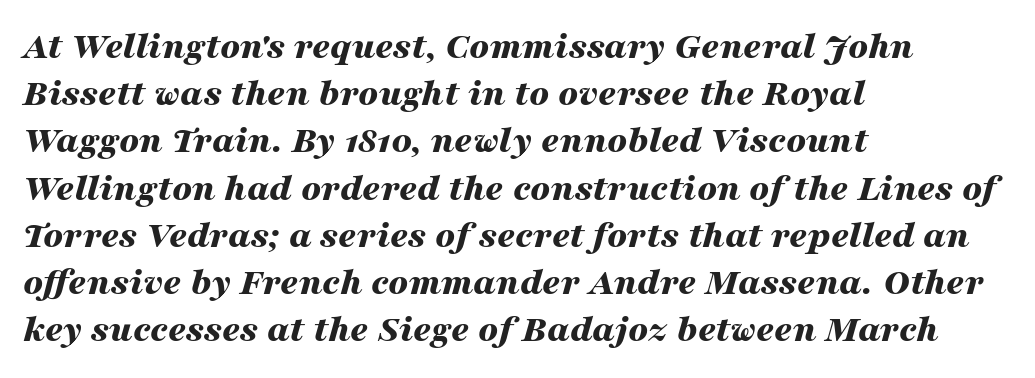
{"italic": "yes", "lean": "right", "slant_degrees": 16, "bold": "yes", "weight": "bold", "width": "wide", "stroke_contrast": "medium", "x_height": "medium", "monospaced": "no", "underline": "no", "align": "left", "line_spacing_ratio": 1.21, "letter_spacing": "normal", "letter_spacing_em": 0.0, "glyph_px": 39}
